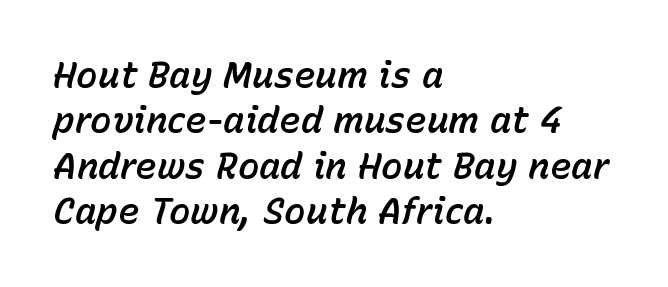
The image shows 36 px text type, italic (leaning right); set left-aligned, normal line spacing (1.26x), normal letter spacing, not underlined; low stroke contrast and a medium x-height.
